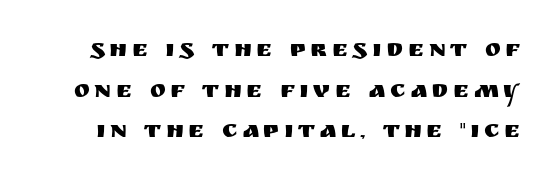
{"italic": "no", "underline": "no", "line_spacing": "normal", "line_spacing_ratio": 1.69, "glyph_px": 24}
